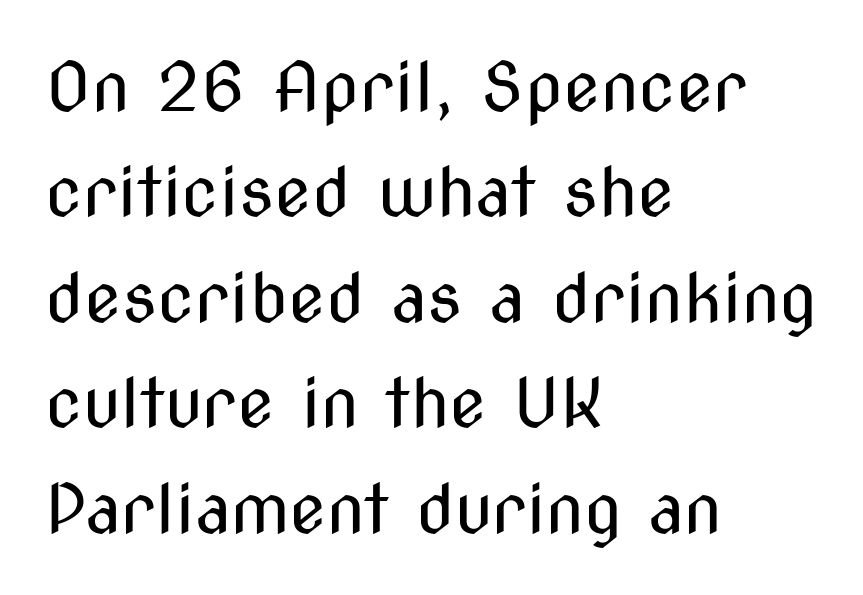
Q: Is the text bold? A: No.
Q: Is the text italic (slanted)? A: No, it is upright.
Q: Is the typeface a serif or a sans-serif typeface? A: Sans-serif.
Q: Is the text underlined? A: No.
Q: How is the paragraph aligned? A: Left-aligned.
Q: Is the spacing between letters normal or unusually wide? A: Normal.
Q: Is the spacing between lines tight, normal or loose? A: Normal.
Q: Width (condensed, normal, or wide)? A: Condensed.
Q: Stroke contrast? A: Medium.
Q: x-height? A: Medium.
Q: Monospaced? A: No.
